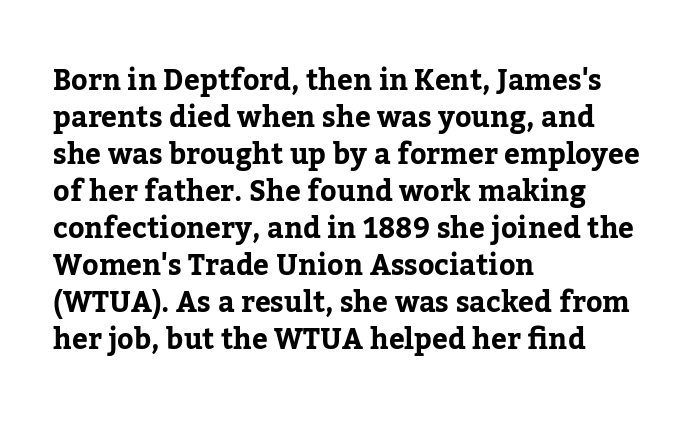
The rendering shows small feet on the letterforms — a serif design. Ascenders rise straight up at ninety degrees. Each line starts at the same left margin while the right side varies. Regarding leading, the lines here are spaced in the standard way. Do the characters align in a grid? No, the font is proportional. Quick note: underline off.
